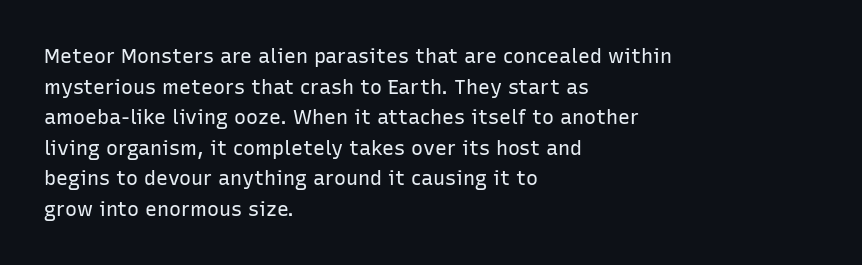
Q: Is the text bold? A: No.
Q: Is the text italic (slanted)? A: No, it is upright.
Q: Is the text underlined? A: No.
Q: How is the paragraph aligned? A: Left-aligned.
Q: Is the spacing between letters normal or unusually wide? A: Normal.
Q: Is the spacing between lines tight, normal or loose? A: Normal.
